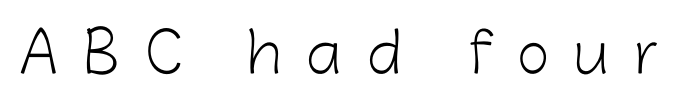
Q: Is the text bold? A: No.
Q: Is the text italic (slanted)? A: No, it is upright.
Q: Is the typeface a serif or a sans-serif typeface? A: Sans-serif.
Q: Is the text underlined? A: No.
Q: Is the spacing between letters normal or unusually wide? A: Unusually wide.
Q: Width (condensed, normal, or wide)? A: Normal.
Q: Stroke contrast? A: Low.
Q: x-height? A: Medium.
Q: Monospaced? A: No.
